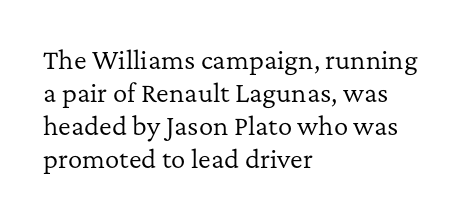
Q: Is the text bold? A: No.
Q: Is the text italic (slanted)? A: No, it is upright.
Q: Is the text underlined? A: No.
Q: How is the paragraph aligned? A: Left-aligned.
Q: Is the spacing between letters normal or unusually wide? A: Normal.
Q: Is the spacing between lines tight, normal or loose? A: Normal.
